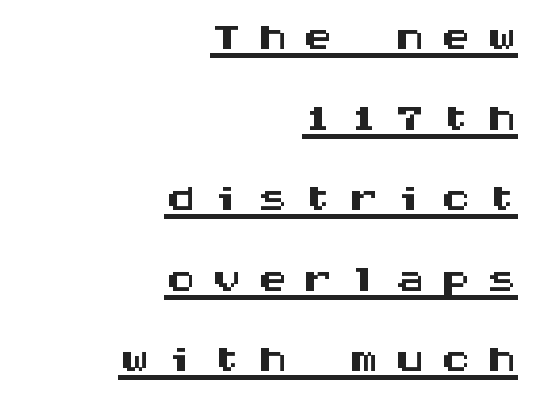
The image shows 62 px wide sans-serif type, upright, monospaced; set right-aligned, normal line spacing (1.3x), unusually wide letter spacing (+0.24 em), underlined; medium stroke contrast and a large x-height.
